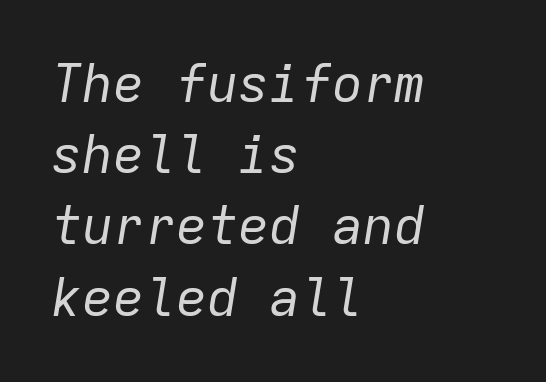
Q: Is the text bold? A: No.
Q: Is the text italic (slanted)? A: Yes, it leans right by about 9 degrees.
Q: Is the text underlined? A: No.
Q: How is the paragraph aligned? A: Left-aligned.
Q: Is the spacing between letters normal or unusually wide? A: Normal.
Q: Is the spacing between lines tight, normal or loose? A: Normal.
Q: Width (condensed, normal, or wide)? A: Normal.
Q: Stroke contrast? A: Low.
Q: x-height? A: Medium.
Q: Monospaced? A: Yes.
